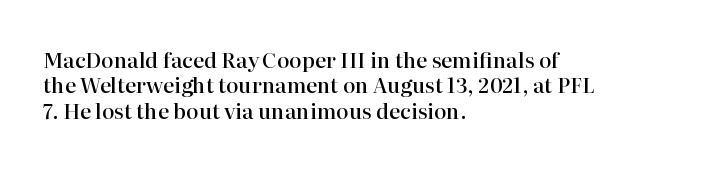
The image shows 21 px text type, upright; set left-aligned, line spacing 1.21x, normal letter spacing, not underlined.
